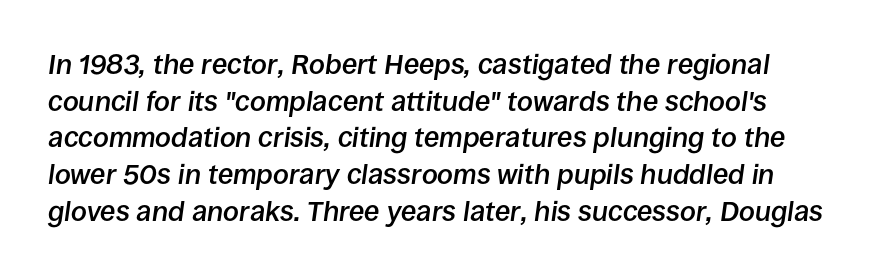
Q: Is the text bold? A: Semi-bold.
Q: Is the text italic (slanted)? A: Yes, it leans right by about 8 degrees.
Q: Is the text underlined? A: No.
Q: Is the spacing between letters normal or unusually wide? A: Normal.
Q: Is the spacing between lines tight, normal or loose? A: Normal.
Q: Width (condensed, normal, or wide)? A: Normal.
Q: Stroke contrast? A: Low.
Q: x-height? A: Large.
Q: Monospaced? A: No.
